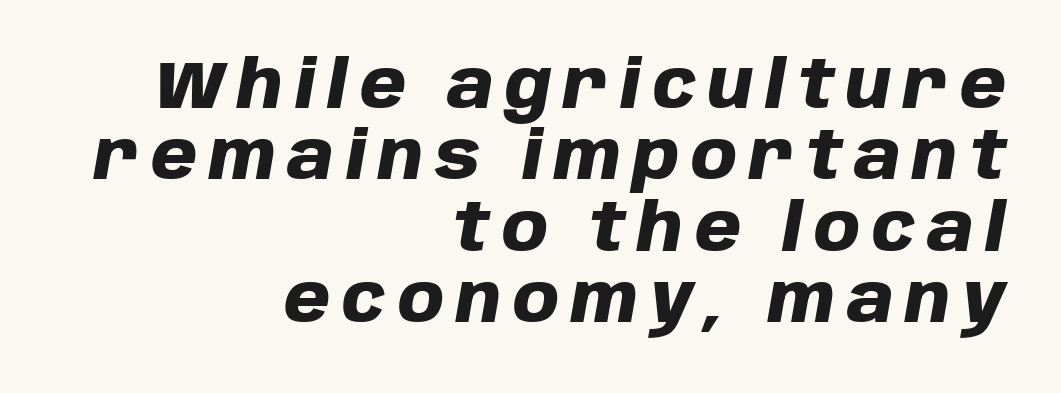
{"italic": "yes", "lean": "right", "slant_degrees": 10, "bold": "yes", "weight": "heavy", "width": "normal", "stroke_contrast": "low", "x_height": "large", "monospaced": "no", "underline": "no", "align": "right", "line_spacing": "tight", "line_spacing_ratio": 1.08, "glyph_px": 66}
